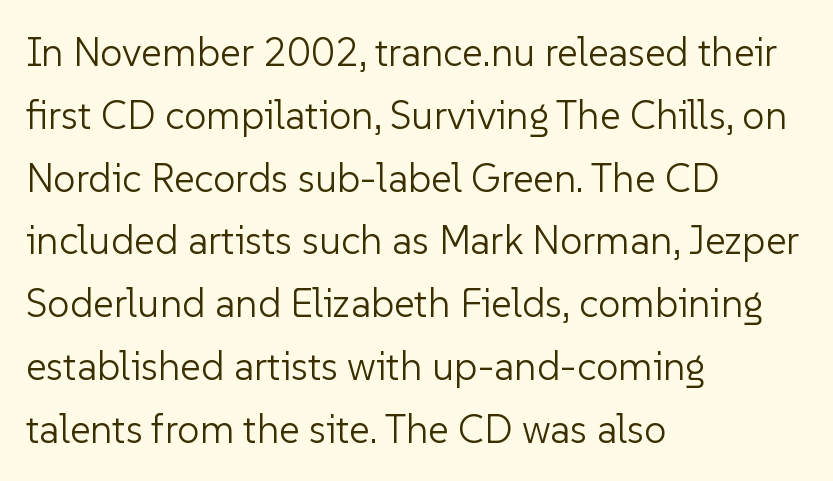
{"serif": "no", "italic": "no", "bold": "no", "weight": "light", "width": "normal", "stroke_contrast": "low", "x_height": "medium", "monospaced": "no", "underline": "no", "align": "left", "line_spacing": "normal", "line_spacing_ratio": 1.57, "letter_spacing": "normal", "letter_spacing_em": 0.0, "glyph_px": 40}
